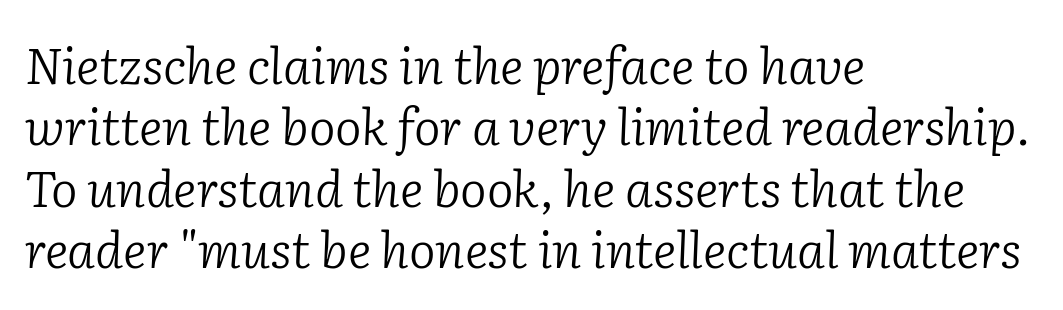
The image shows 50 px light serif type, italic (leaning right); set left-aligned, line spacing 1.23x, normal letter spacing, not underlined; low stroke contrast and a medium x-height.
